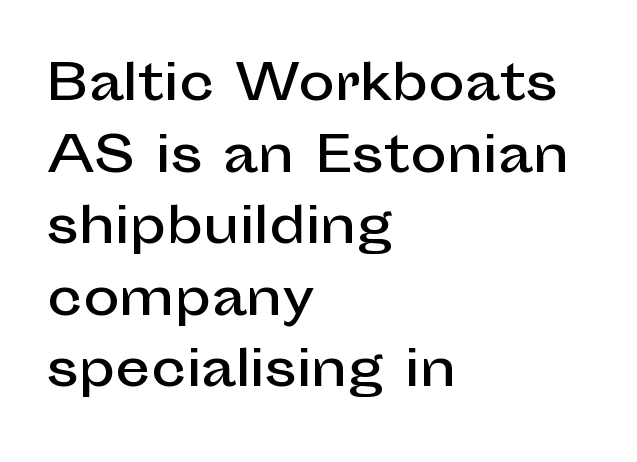
{"serif": "no", "italic": "no", "width": "normal", "stroke_contrast": "low", "x_height": "medium", "monospaced": "no", "underline": "no", "align": "left", "line_spacing": "normal", "line_spacing_ratio": 1.46, "letter_spacing": "normal", "letter_spacing_em": 0.0, "glyph_px": 49}
